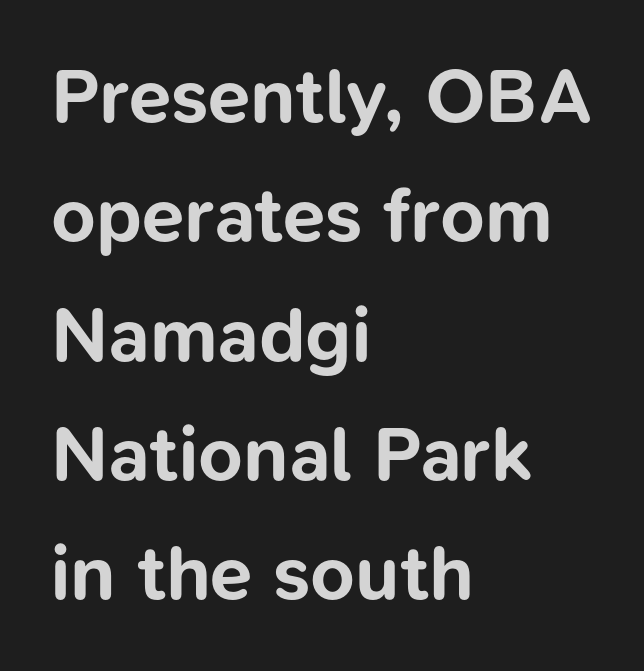
{"serif": "no", "italic": "no", "bold": "yes", "weight": "bold", "width": "normal", "stroke_contrast": "low", "x_height": "medium", "monospaced": "no", "underline": "no", "align": "left", "line_spacing": "normal", "line_spacing_ratio": 1.55, "letter_spacing": "normal", "letter_spacing_em": 0.0, "glyph_px": 77}
